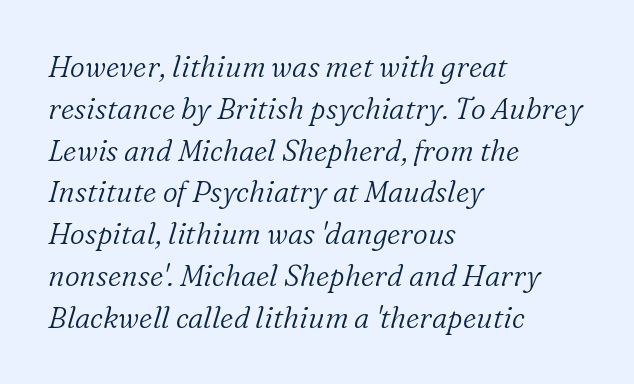
Q: Is the text bold? A: No.
Q: Is the text italic (slanted)? A: Yes, it leans right by about 16 degrees.
Q: Is the typeface a serif or a sans-serif typeface? A: Serif.
Q: Is the text underlined? A: No.
Q: How is the paragraph aligned? A: Left-aligned.
Q: Is the spacing between letters normal or unusually wide? A: Normal.
Q: Is the spacing between lines tight, normal or loose? A: Normal.
Q: Width (condensed, normal, or wide)? A: Normal.
Q: Stroke contrast? A: Low.
Q: x-height? A: Medium.
Q: Monospaced? A: No.
